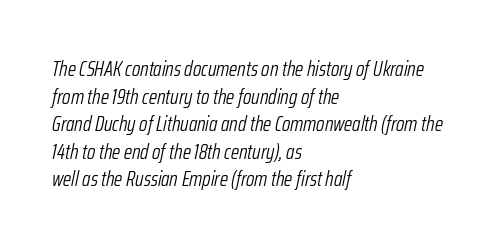
Q: Is the text bold? A: No.
Q: Is the text italic (slanted)? A: Yes, it leans right by about 12 degrees.
Q: Is the text underlined? A: No.
Q: How is the paragraph aligned? A: Left-aligned.
Q: Is the spacing between letters normal or unusually wide? A: Normal.
Q: Is the spacing between lines tight, normal or loose? A: Normal.
